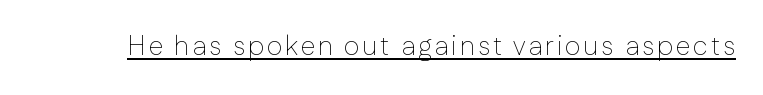
{"italic": "no", "bold": "no", "underline": "yes", "glyph_px": 27}
